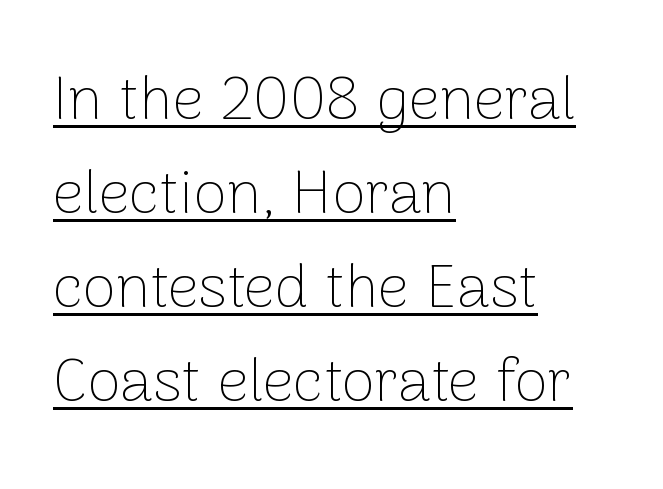
The image shows 61 px thin sans-serif type, upright; set left-aligned, normal line spacing (1.54x), normal letter spacing, underlined; low stroke contrast and a medium x-height.
